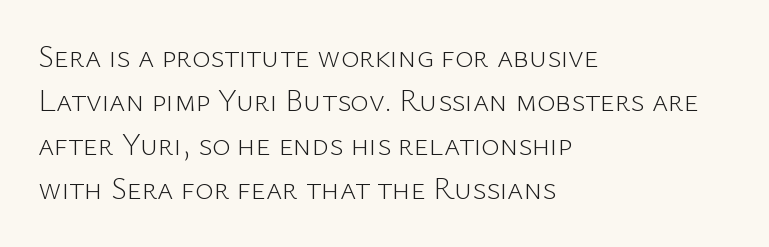
{"serif": "no", "italic": "no", "bold": "no", "weight": "light", "width": "normal", "stroke_contrast": "low", "x_height": "medium", "monospaced": "no", "underline": "no", "align": "left", "line_spacing": "normal", "line_spacing_ratio": 1.42, "letter_spacing": "normal", "letter_spacing_em": 0.0, "glyph_px": 31}
